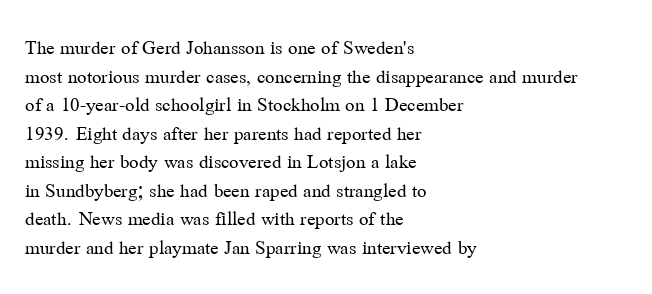
Q: Is the text bold? A: No.
Q: Is the text italic (slanted)? A: No, it is upright.
Q: Is the text underlined? A: No.
Q: How is the paragraph aligned? A: Left-aligned.
Q: Is the spacing between letters normal or unusually wide? A: Normal.
Q: Is the spacing between lines tight, normal or loose? A: Normal.
